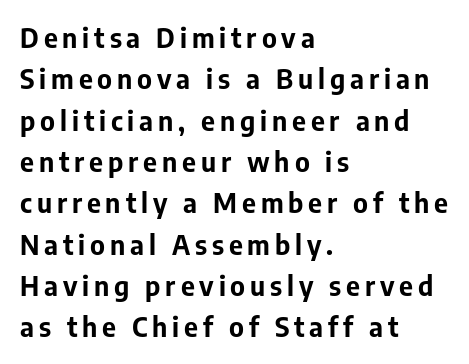
The image shows 27 px bold type, upright; set left-aligned, normal line spacing (1.53x), not underlined.
